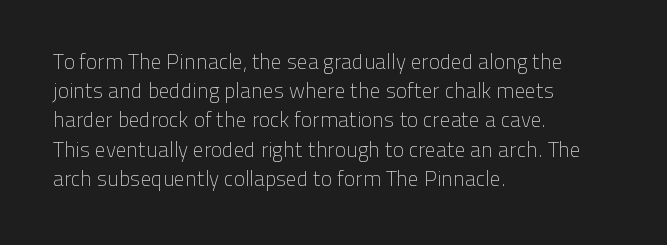
{"italic": "no", "bold": "no", "underline": "no", "align": "left", "line_spacing": "normal", "line_spacing_ratio": 1.39, "letter_spacing": "normal", "letter_spacing_em": 0.0, "glyph_px": 21}
